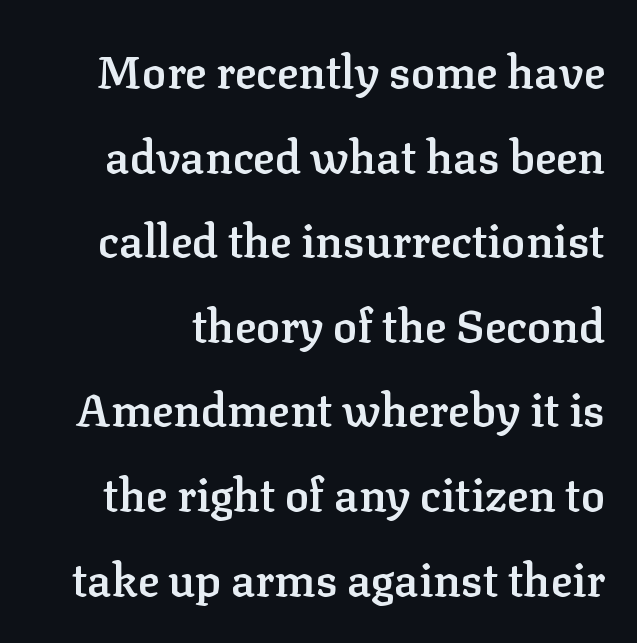
The image shows 45 px semibold serif type, upright; set line spacing 1.88x, normal letter spacing, not underlined; low stroke contrast and a medium x-height.
